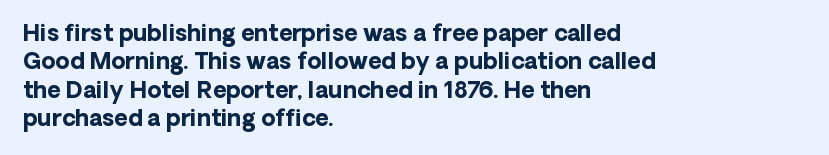
The image shows 23 px bold type, upright; set left-aligned, line spacing 1.23x, normal letter spacing, not underlined.
